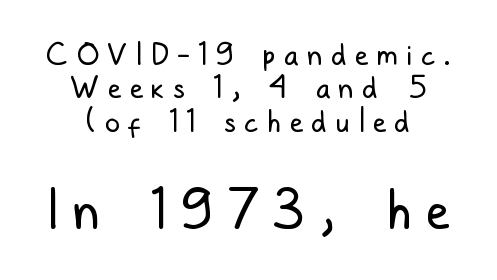
{"serif": "no", "italic": "no", "bold": "no", "weight": "regular", "width": "condensed", "stroke_contrast": "low", "x_height": "medium", "monospaced": "no", "underline": "no", "align": "center", "line_spacing": "tight", "line_spacing_ratio": 1.11, "letter_spacing": "wide", "letter_spacing_em": 0.28, "larger_block": "second", "size_ratio": 1.77, "glyph_px": 53}
